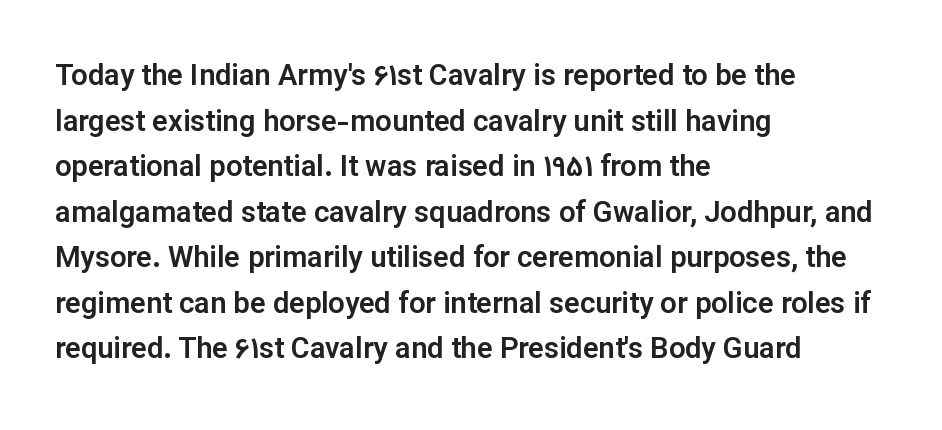
This sample keeps an unexceptional amount of space between lines. Posture: vertical. Looks like regular typesetting: each glyph gets only the width it needs. Descenders are the only things crossing below the line.
